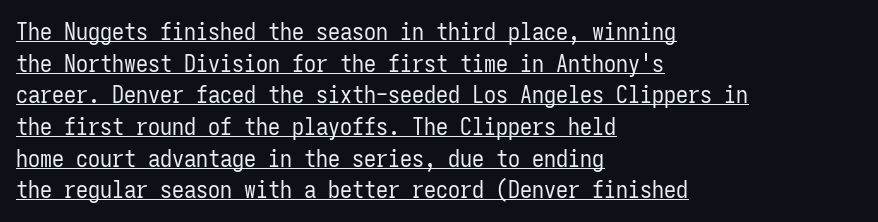
Q: Is the text bold? A: No.
Q: Is the text italic (slanted)? A: No, it is upright.
Q: Is the text underlined? A: Yes.
Q: How is the paragraph aligned? A: Left-aligned.
Q: Is the spacing between letters normal or unusually wide? A: Normal.
Q: Is the spacing between lines tight, normal or loose? A: Normal.
